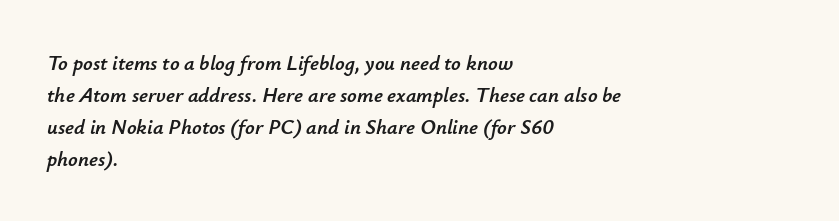
An italicized treatment has been applied to the whole sample. The leading is moderate, giving the passage an even texture. The face used here is rendered with its standard letterfit. Glance below the letters and you will spot only blank space. Left-aligned paragraph, ragged on the right.
